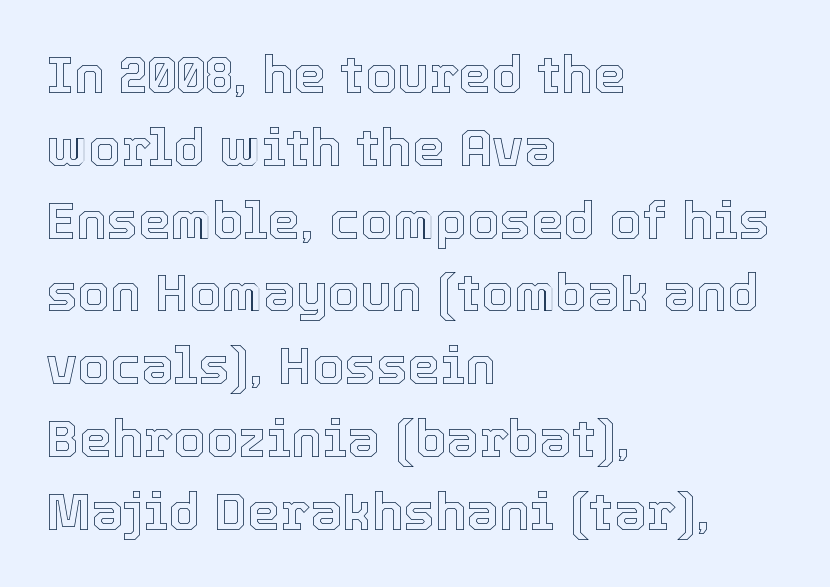
The vertical gap from one line to the next is medium. The face used here is proportionally spaced, like ordinary book or web type. The specimen omits any rule beneath the text block's lines. Notice how the stems are strictly vertical — no italics here. This sample is left-justified, so line endings fall wherever the words run out. Between one letter and the next there's only the usual sliver of space.
